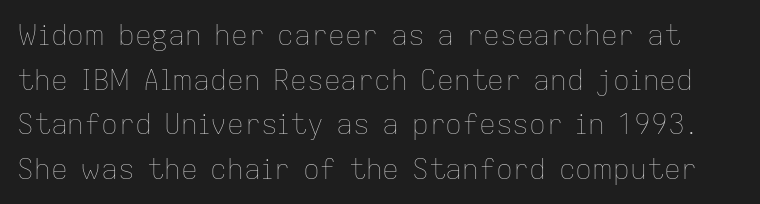
The rendering uses natural spacing where letterforms have individual widths. How would I describe the line gaps? Plain and ordinary. When letters stand straight like this, we call the style roman or upright. Observe the ordinary spacing: letters are neighbours, not strangers.
